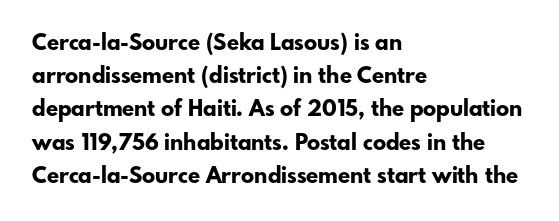
Leading matches the norm, producing a regular column. The area under the type is left untouched. Does extra space separate the letters? No, they use regular spacing. These lines were composed using upright roman letters.
